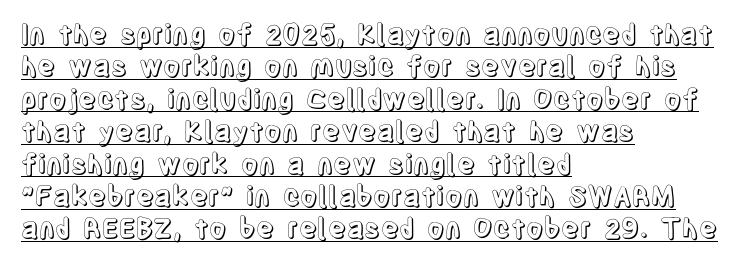
The image shows 27 px text type, upright; set left-aligned, line spacing 1.2x, normal letter spacing, underlined.
